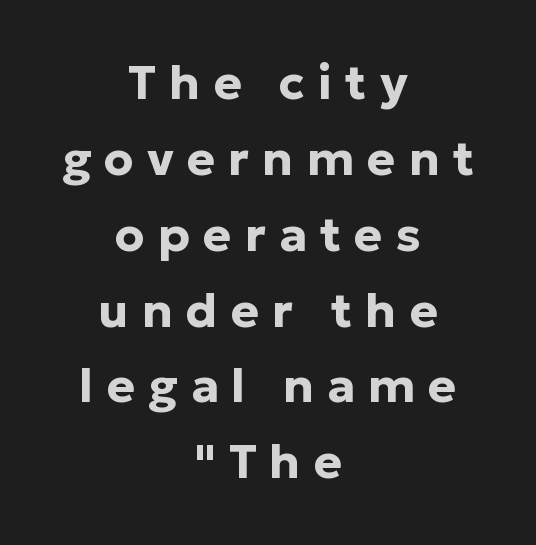
{"serif": "no", "italic": "no", "bold": "yes", "weight": "bold", "width": "normal", "stroke_contrast": "low", "x_height": "medium", "monospaced": "no", "underline": "no", "align": "center", "line_spacing": "normal", "line_spacing_ratio": 1.58, "letter_spacing": "wide", "letter_spacing_em": 0.27, "glyph_px": 48}
